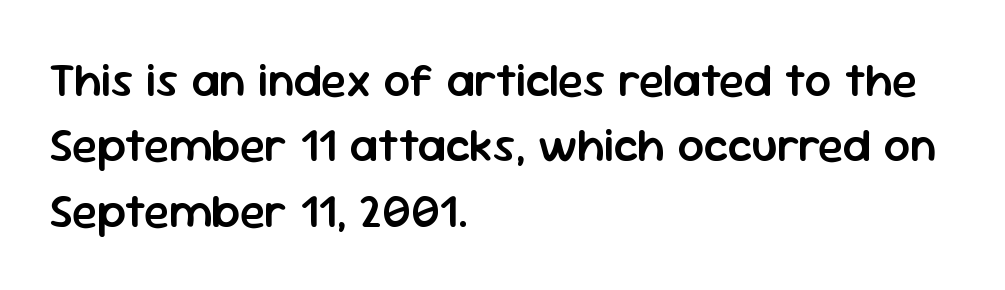
Q: Is the text bold? A: Semi-bold.
Q: Is the text italic (slanted)? A: No, it is upright.
Q: Is the typeface a serif or a sans-serif typeface? A: Sans-serif.
Q: Is the text underlined? A: No.
Q: How is the paragraph aligned? A: Left-aligned.
Q: Is the spacing between letters normal or unusually wide? A: Normal.
Q: Is the spacing between lines tight, normal or loose? A: Normal.
Q: Width (condensed, normal, or wide)? A: Normal.
Q: Stroke contrast? A: Low.
Q: x-height? A: Medium.
Q: Monospaced? A: No.
